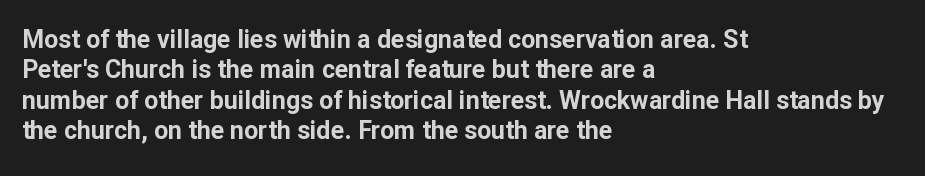
Each line starts at the same left margin while the right side varies. Words appear dense and cohesive because spacing is normal. What weight is shown? A full bold with thick strokes. Nope, not italic — everything's standing straight.
